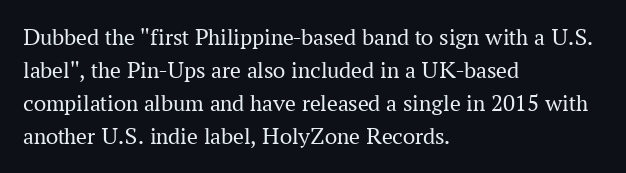
{"italic": "no", "bold": "no", "underline": "no", "align": "left", "line_spacing": "normal", "line_spacing_ratio": 1.37, "letter_spacing": "normal", "letter_spacing_em": 0.0, "glyph_px": 24}
